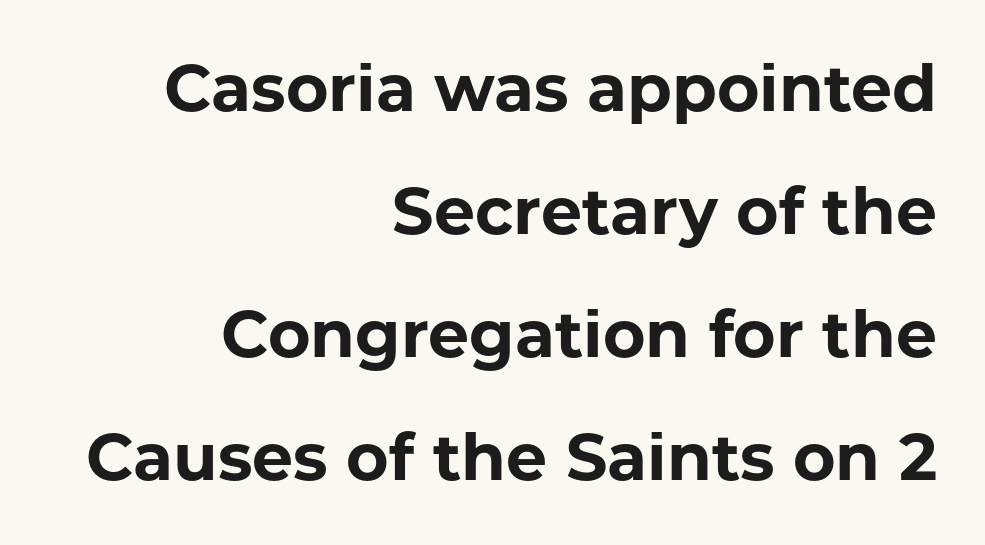
{"serif": "no", "italic": "no", "bold": "yes", "weight": "bold", "width": "normal", "stroke_contrast": "low", "x_height": "medium", "monospaced": "no", "underline": "no", "align": "right", "line_spacing_ratio": 1.89, "letter_spacing": "normal", "letter_spacing_em": 0.0, "glyph_px": 65}
